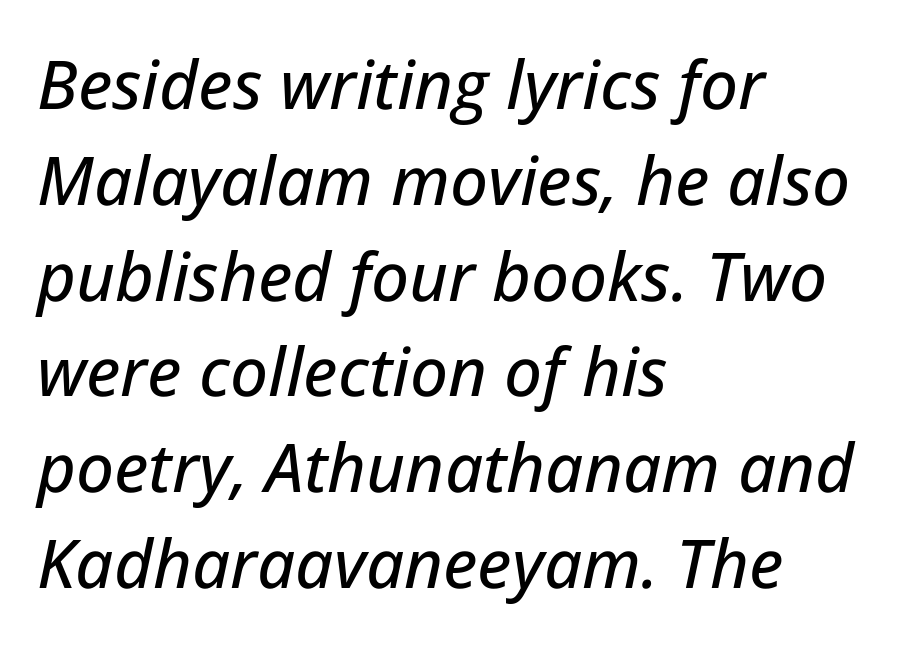
{"italic": "yes", "lean": "right", "slant_degrees": 12, "width": "normal", "stroke_contrast": "low", "x_height": "medium", "monospaced": "no", "underline": "no", "align": "left", "line_spacing": "normal", "line_spacing_ratio": 1.43, "letter_spacing": "normal", "letter_spacing_em": 0.0, "glyph_px": 67}
